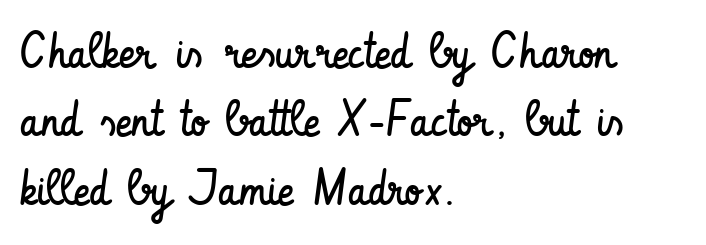
The letters stand upright; this is a roman face. Character widths vary here, with narrow letters taking less room than wide ones. Summary of vertical rhythm: regular, with standard interline spacing. The type family on display is of the sans-serif kind.
